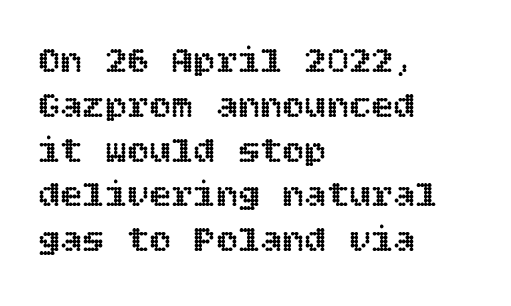
The image shows 37 px text type, upright; set left-aligned, line spacing 1.21x, normal letter spacing, not underlined; a large x-height.
